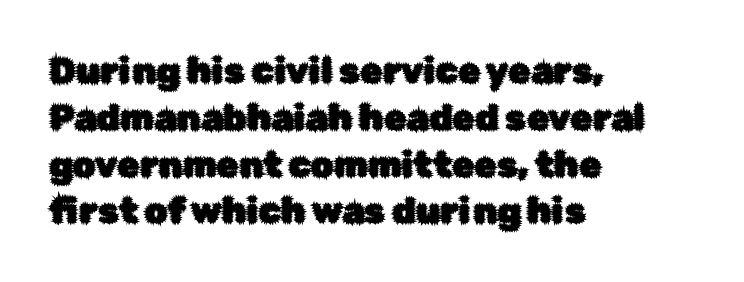
The image shows 36 px sans-serif type, upright; set left-aligned, normal line spacing (1.3x), normal letter spacing, not underlined; low stroke contrast and a medium x-height.
